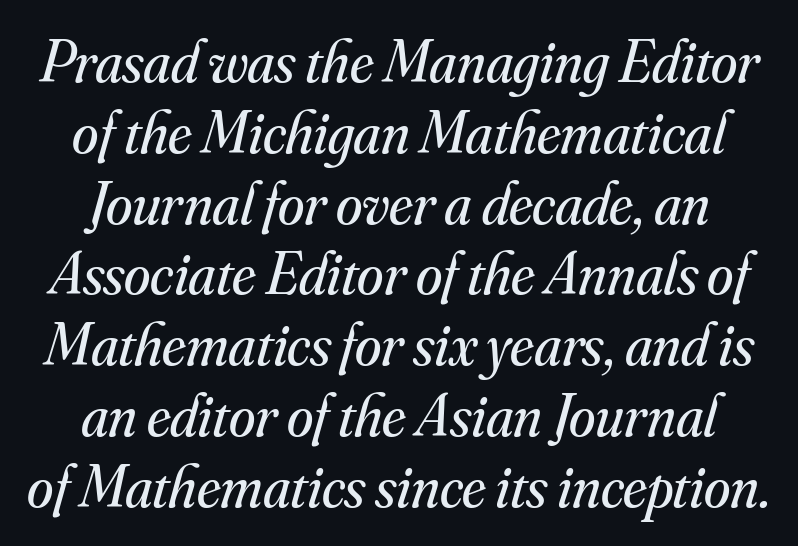
The image shows 60 px regular-weight serif type, italic (leaning right); set centered, line spacing 1.18x, normal letter spacing, not underlined; medium stroke contrast and a small x-height.
